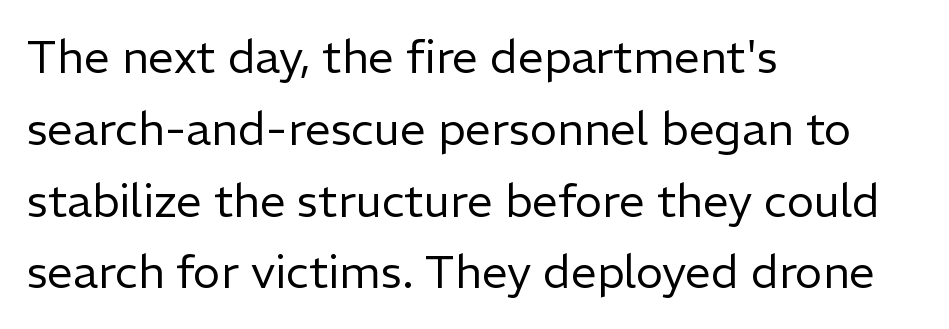
Quick note: interline space is typical. A clean baseline with only descenders dipping below it. Summary of weight: not heavy and not bold. The letters advance in unequal steps, a hallmark of proportional type. The rag falls on the right side of this text block. The passage shown has conventional tracking throughout.
